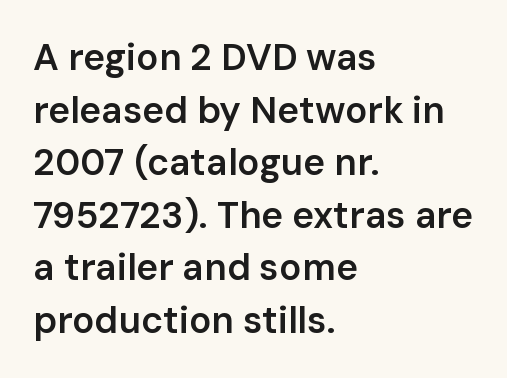
Left-aligned paragraph, ragged on the right. I'd call this a sans setting — the letters go barefoot. Compared with typical paragraphs, the rows here are spaced about the same. Underline: absent. I'd describe the lettering as semibold — firm but not a full bold. Designer's note — italics off, roman on.
